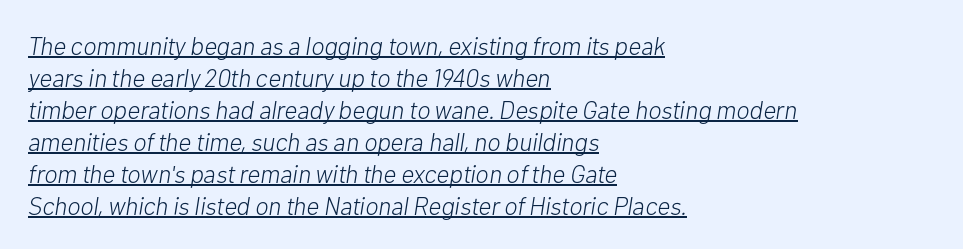
{"italic": "yes", "lean": "right", "slant_degrees": 10, "bold": "no", "underline": "yes", "align": "left", "line_spacing": "normal", "line_spacing_ratio": 1.28, "letter_spacing": "normal", "letter_spacing_em": 0.0, "glyph_px": 25}
